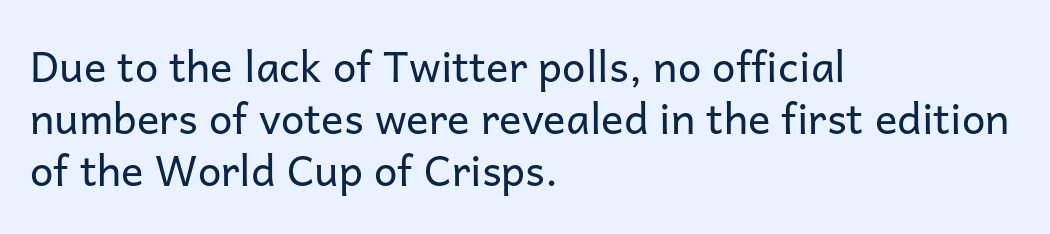
{"serif": "no", "italic": "no", "bold": "no", "weight": "regular", "width": "normal", "stroke_contrast": "low", "x_height": "medium", "monospaced": "no", "underline": "no", "align": "left", "line_spacing_ratio": 1.24, "letter_spacing": "normal", "letter_spacing_em": 0.0, "glyph_px": 42}
